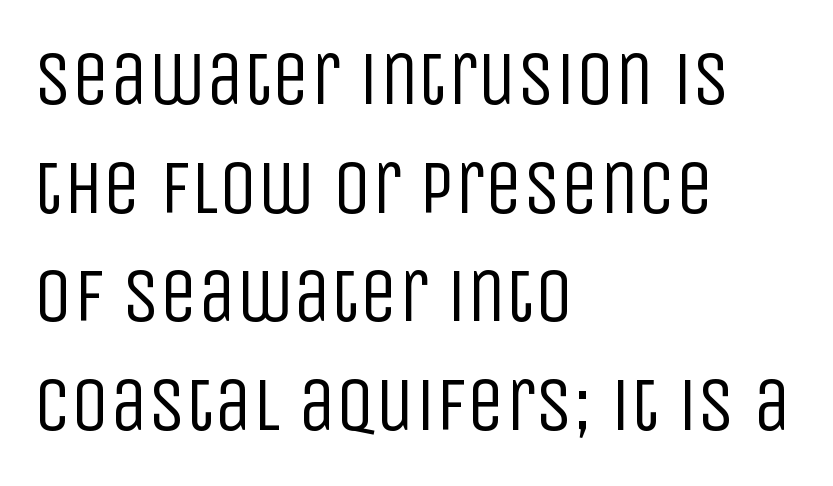
The image shows 76 px regular-weight, condensed sans-serif type, upright; set left-aligned, normal line spacing (1.43x), normal letter spacing, not underlined; low stroke contrast and a large x-height.
